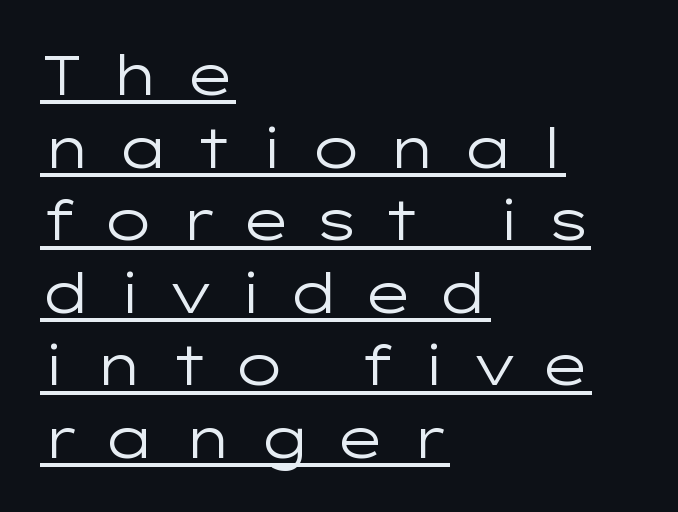
Q: Is the text bold? A: No.
Q: Is the text italic (slanted)? A: No, it is upright.
Q: Is the typeface a serif or a sans-serif typeface? A: Sans-serif.
Q: Is the text underlined? A: Yes.
Q: How is the paragraph aligned? A: Left-aligned.
Q: Is the spacing between letters normal or unusually wide? A: Unusually wide.
Q: Is the spacing between lines tight, normal or loose? A: Normal.
Q: Width (condensed, normal, or wide)? A: Wide.
Q: Stroke contrast? A: Low.
Q: x-height? A: Medium.
Q: Monospaced? A: No.
